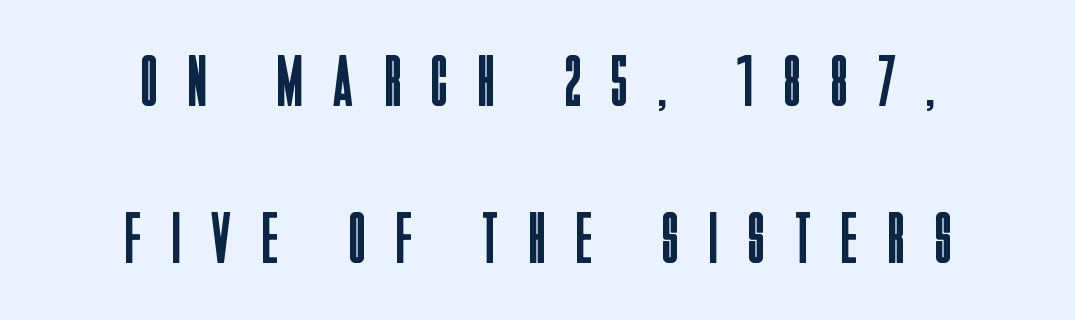
Summary of vertical rhythm: relaxed, with wide interline spacing. Grotesque or geometric, the face here clearly has no serifs. Each word looks stretched out because of the extra space between its letters. Descenders are the only things crossing below the line. Notice how the passage keeps no hard edge, just a central spine.
